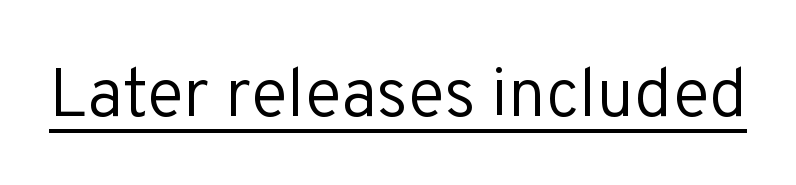
The image shows 68 px regular-weight sans-serif type, upright; set normal letter spacing, underlined; low stroke contrast and a medium x-height.
